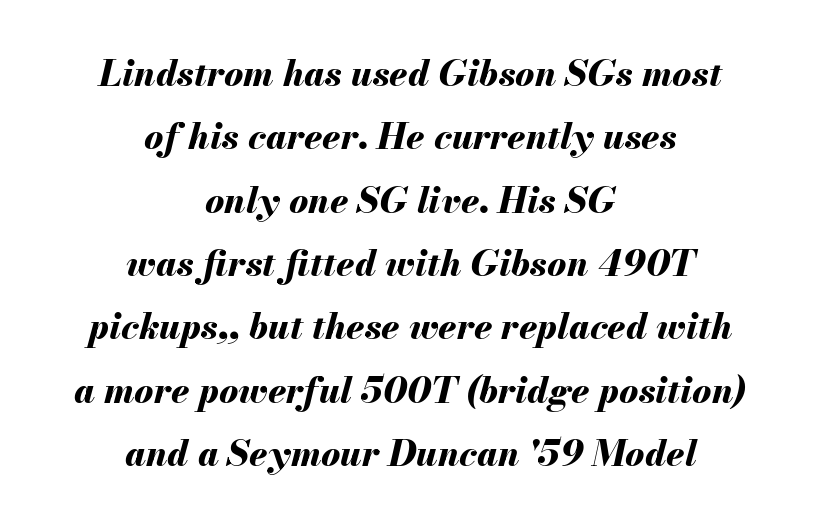
The image shows 36 px bold type, italic (leaning right); set centered, line spacing 1.76x, normal letter spacing, not underlined; medium stroke contrast and a small x-height.
